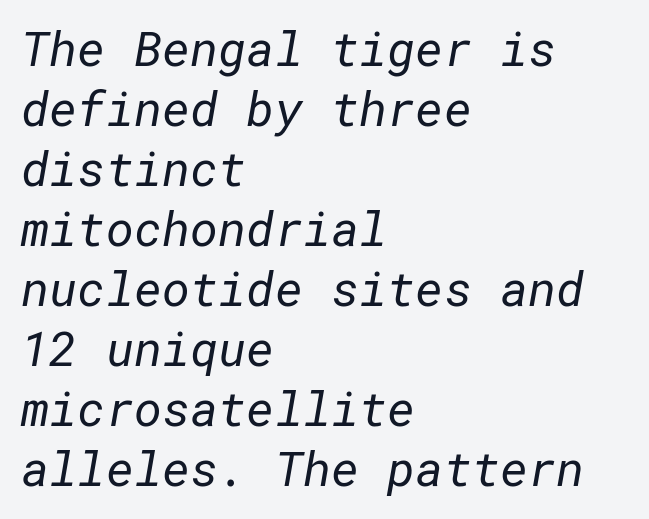
Teacher's note: observe the even left margin — that is flush-left alignment. The foot of each line stays bare and open. The type family on display is of the sans-serif kind. No chunkiness to these letters — they're not bold.
